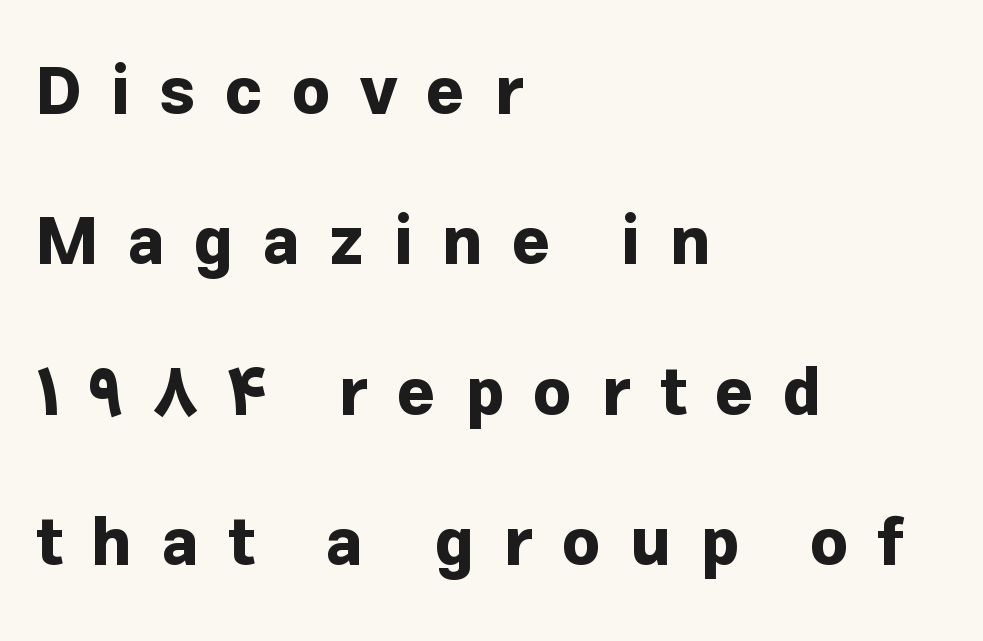
Q: Is the text bold? A: Yes.
Q: Is the text italic (slanted)? A: No, it is upright.
Q: Is the typeface a serif or a sans-serif typeface? A: Sans-serif.
Q: Is the text underlined? A: No.
Q: How is the paragraph aligned? A: Left-aligned.
Q: Is the spacing between letters normal or unusually wide? A: Unusually wide.
Q: Is the spacing between lines tight, normal or loose? A: Loose.
Q: Width (condensed, normal, or wide)? A: Normal.
Q: Stroke contrast? A: Low.
Q: x-height? A: Medium.
Q: Monospaced? A: No.
